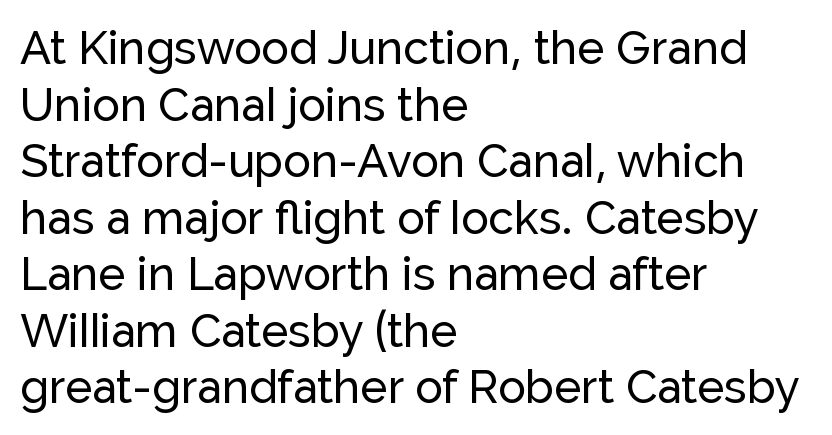
{"serif": "no", "italic": "no", "width": "normal", "stroke_contrast": "low", "x_height": "medium", "monospaced": "no", "underline": "no", "align": "left", "line_spacing_ratio": 1.23, "letter_spacing": "normal", "letter_spacing_em": 0.0, "glyph_px": 46}
